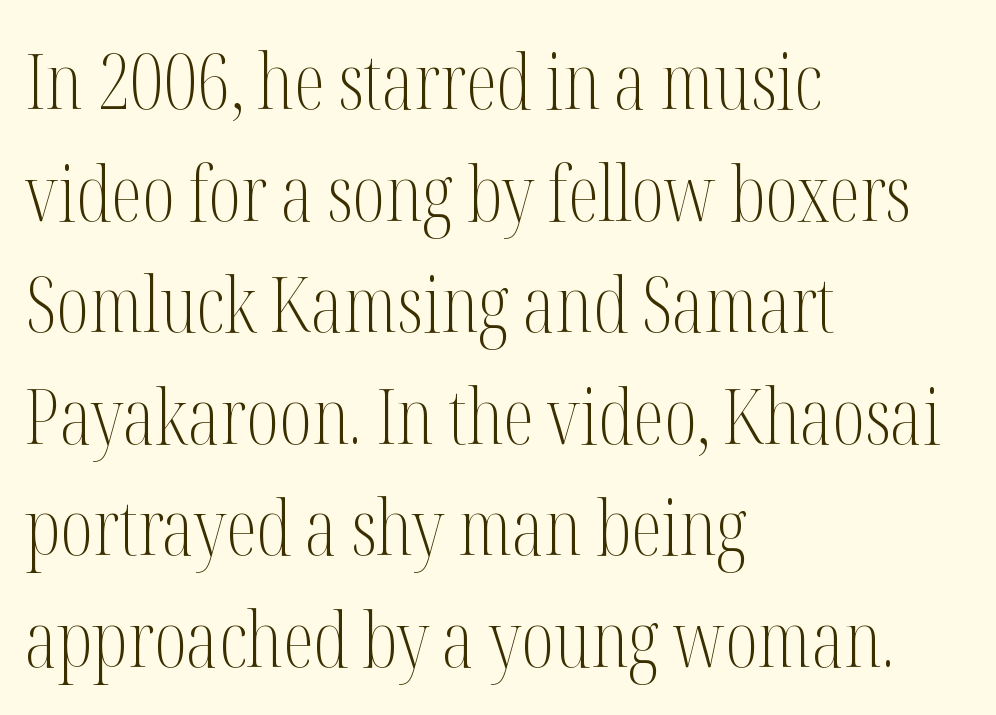
{"serif": "yes", "italic": "no", "bold": "no", "weight": "light", "width": "condensed", "stroke_contrast": "medium", "x_height": "medium", "monospaced": "no", "underline": "no", "align": "left", "line_spacing": "normal", "line_spacing_ratio": 1.43, "letter_spacing": "normal", "letter_spacing_em": 0.0, "glyph_px": 78}
